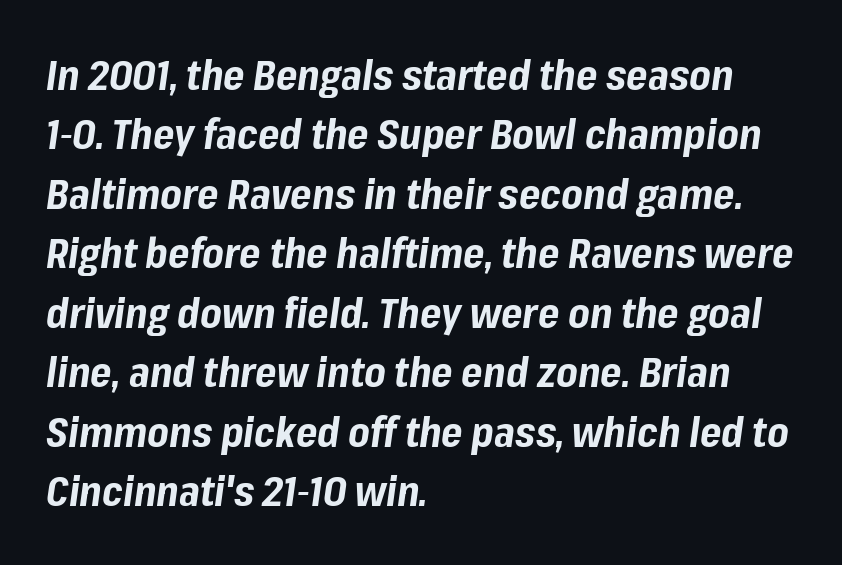
This sample has the flowing, uneven cadence of proportional lettering. Here the glyphs are tracked normally, forming tight word shapes. Casual observation: everything's shoved over to the left. How heavy is the stroke? Heavy — this is a bold. These lines sit exactly where default settings would place them.
